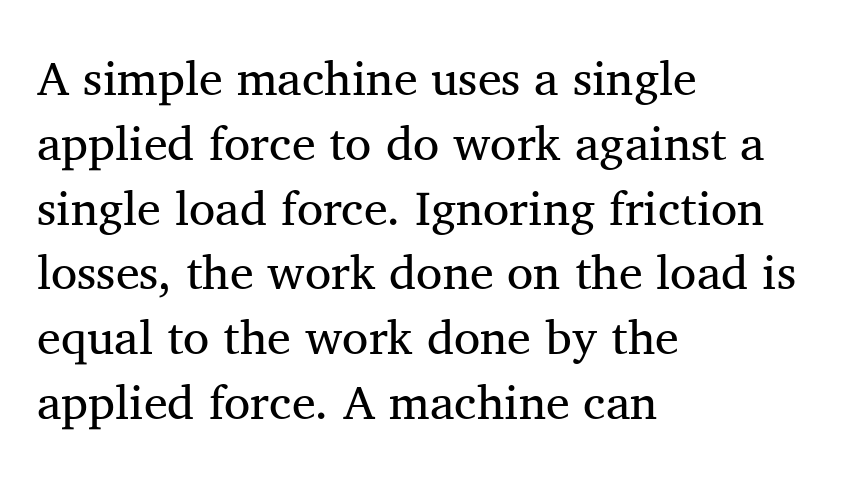
The image shows 48 px regular-weight serif type, upright; set left-aligned, normal line spacing (1.35x), normal letter spacing, not underlined; medium stroke contrast and a medium x-height.
